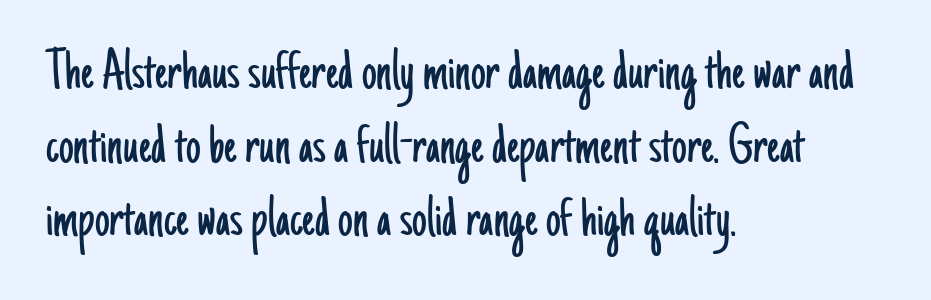
The font family rendered here belongs to the sans-serif group. This sample keeps an unexceptional amount of space between lines. The face used here is proportionally spaced, like ordinary book or web type. Line beginnings align vertically; line endings do not. A typesetter would mark this as roman, not italic.
